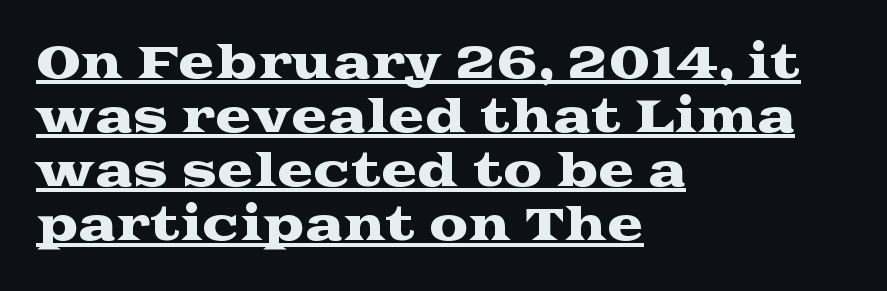
Q: Is the text italic (slanted)? A: No, it is upright.
Q: Is the typeface a serif or a sans-serif typeface? A: Serif.
Q: Is the text underlined? A: Yes.
Q: How is the paragraph aligned? A: Left-aligned.
Q: Is the spacing between letters normal or unusually wide? A: Normal.
Q: Width (condensed, normal, or wide)? A: Wide.
Q: Stroke contrast? A: Medium.
Q: x-height? A: Medium.
Q: Monospaced? A: No.
